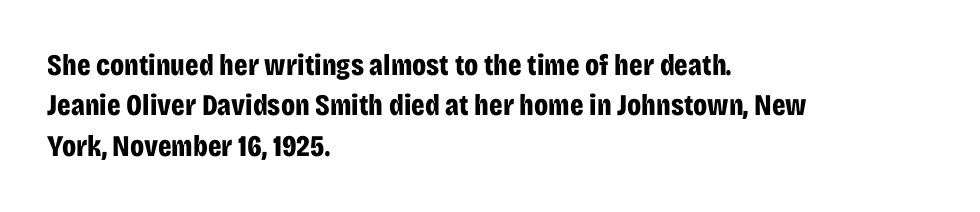
The image shows 30 px bold, condensed sans-serif type, upright; set left-aligned, normal line spacing (1.35x), normal letter spacing, not underlined; low stroke contrast and a large x-height.
